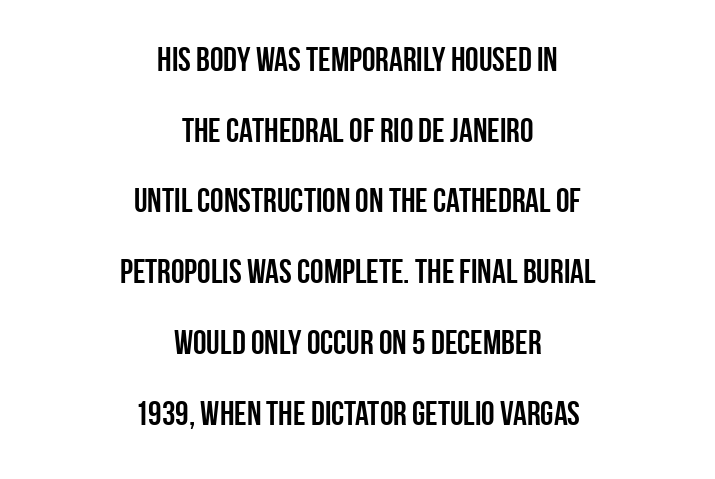
{"serif": "no", "italic": "no", "bold": "yes", "weight": "semibold", "width": "condensed", "stroke_contrast": "low", "x_height": "large", "monospaced": "no", "underline": "no", "align": "center", "line_spacing": "loose", "line_spacing_ratio": 2.08, "letter_spacing": "normal", "letter_spacing_em": 0.0, "glyph_px": 34}
